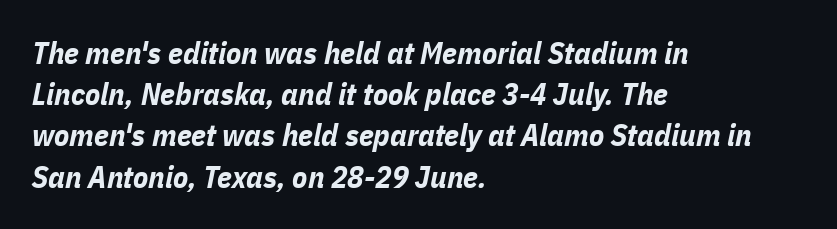
{"italic": "yes", "lean": "right", "slant_degrees": 11, "bold": "yes", "weight": "bold", "width": "condensed", "stroke_contrast": "low", "x_height": "medium", "monospaced": "no", "underline": "no", "align": "left", "line_spacing": "normal", "line_spacing_ratio": 1.33, "letter_spacing": "normal", "letter_spacing_em": 0.0, "glyph_px": 31}
